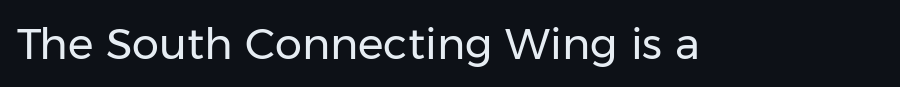
The glyphs in this specimen are sans serif. This is roman type, the default non-slanted kind. Stems and bowls with no extra thickness — not bold. Honestly, the letter spacing is just normal — you wouldn't notice it. The face used here is proportionally spaced, like ordinary book or web type.
